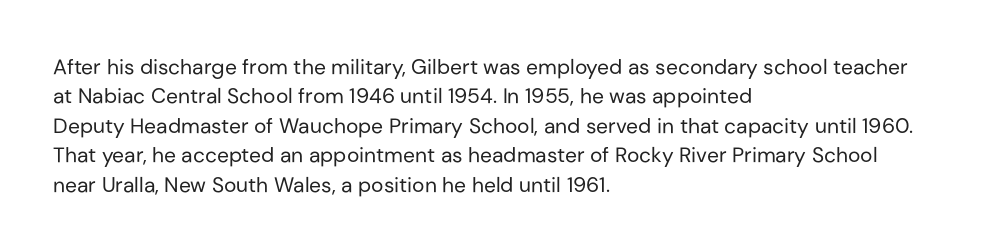
Q: Is the text bold? A: No.
Q: Is the text italic (slanted)? A: No, it is upright.
Q: Is the text underlined? A: No.
Q: How is the paragraph aligned? A: Left-aligned.
Q: Is the spacing between letters normal or unusually wide? A: Normal.
Q: Is the spacing between lines tight, normal or loose? A: Normal.
